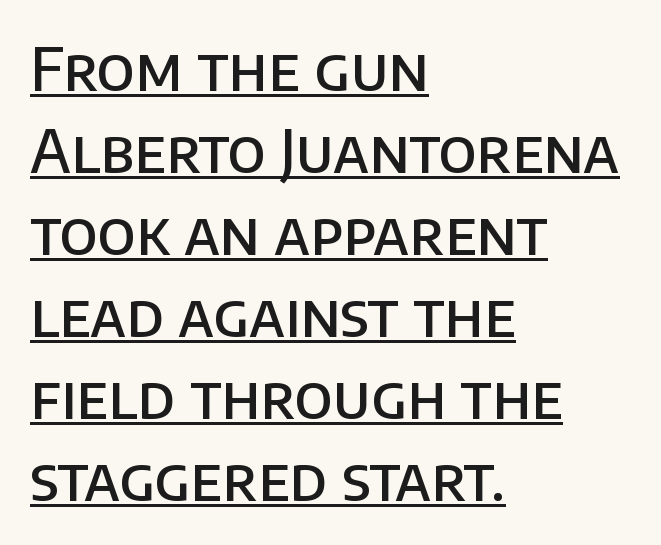
Nobody touched the tracking dial on this one. Emphasis by weight is partial: semibold. Quick note: not italic, upright. A typesetter would call this proportional, since set widths differ per character. A sans-serif font was chosen for this passage.
